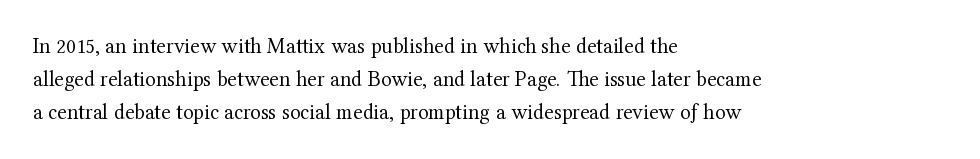
{"italic": "no", "bold": "no", "underline": "no", "align": "left", "line_spacing": "normal", "line_spacing_ratio": 1.51, "letter_spacing": "normal", "letter_spacing_em": 0.0, "glyph_px": 22}
